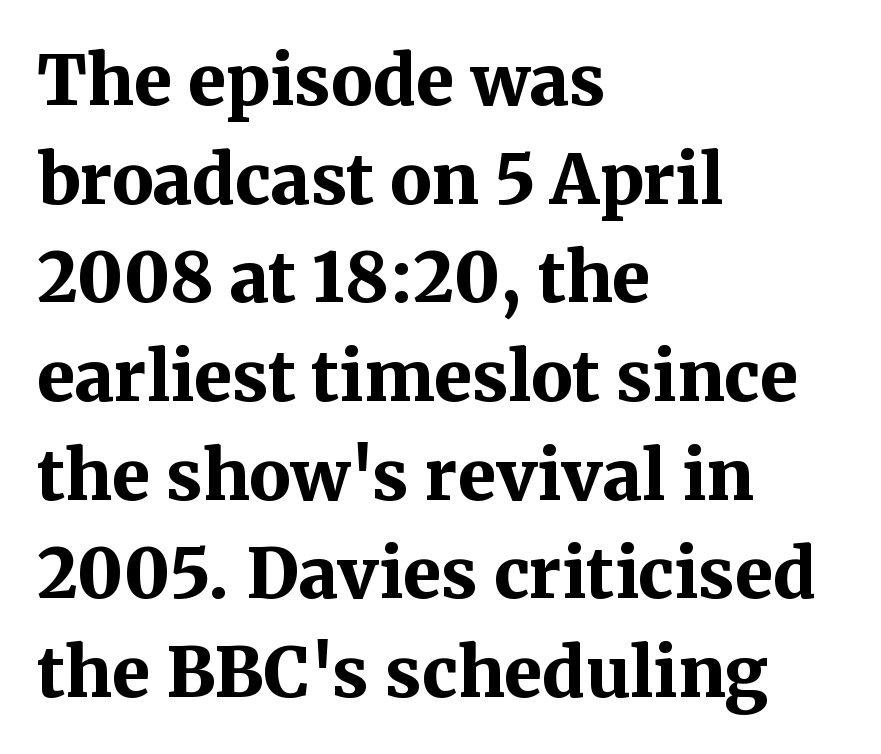
The image shows 69 px bold serif type, upright; set left-aligned, normal line spacing (1.43x), normal letter spacing, not underlined; medium stroke contrast and a medium x-height.
